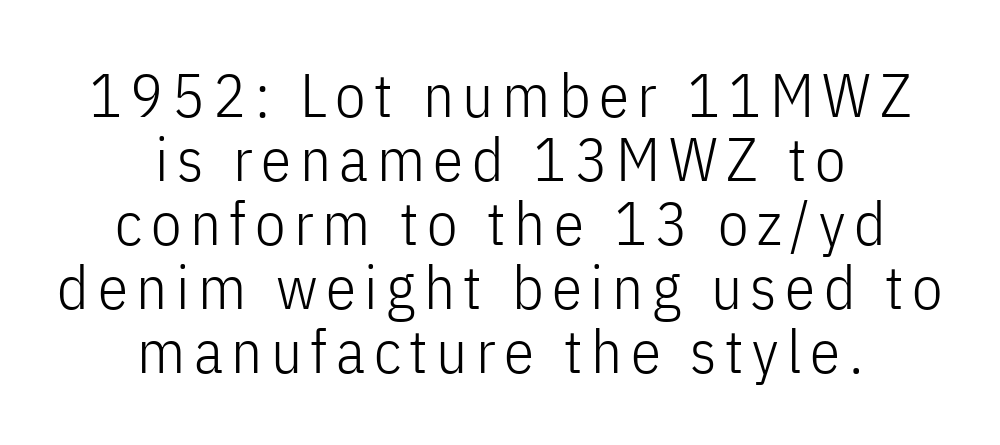
Is this a fixed-width face? No — the glyphs have proportional, varying widths. Horizontally, the lines are justified to the midpoint only. A typesetter would label this face a sans. Vertical strokes here are truly vertical. Summary of vertical rhythm: compact, with narrow interline spacing.
